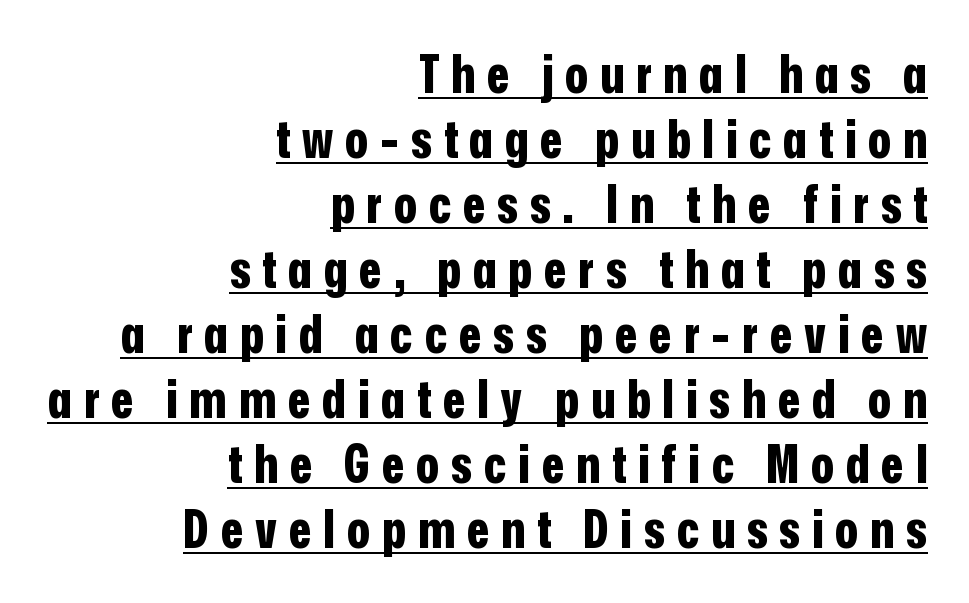
The image shows 52 px bold, condensed sans-serif type, upright; set right-aligned, normal line spacing (1.25x), unusually wide letter spacing (+0.23 em), underlined; low stroke contrast and a medium x-height.
